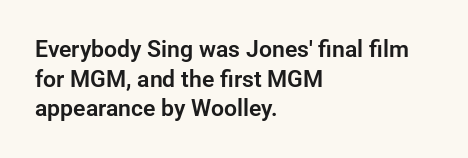
{"italic": "no", "underline": "no", "align": "left", "line_spacing": "normal", "line_spacing_ratio": 1.29, "letter_spacing": "normal", "letter_spacing_em": 0.0, "glyph_px": 23}
